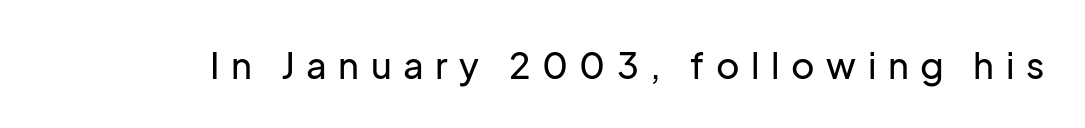
{"serif": "no", "italic": "no", "width": "normal", "stroke_contrast": "low", "x_height": "medium", "monospaced": "no", "underline": "no", "letter_spacing": "wide", "letter_spacing_em": 0.32, "glyph_px": 36}
